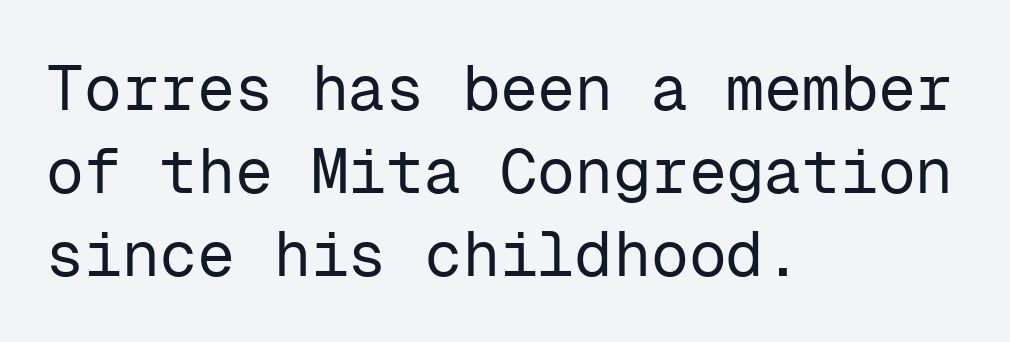
{"serif": "no", "italic": "no", "bold": "no", "weight": "regular", "width": "normal", "stroke_contrast": "low", "x_height": "medium", "monospaced": "yes", "underline": "no", "align": "left", "line_spacing": "normal", "line_spacing_ratio": 1.32, "letter_spacing": "normal", "letter_spacing_em": 0.0, "glyph_px": 63}
